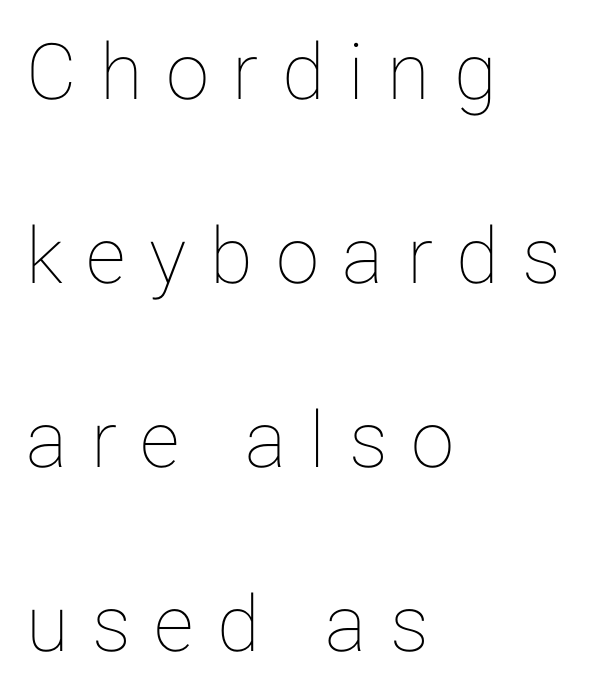
The image shows 78 px text type, upright; set left-aligned, loose line spacing (2.36x), unusually wide letter spacing (+0.3 em), not underlined; low stroke contrast and a medium x-height.
